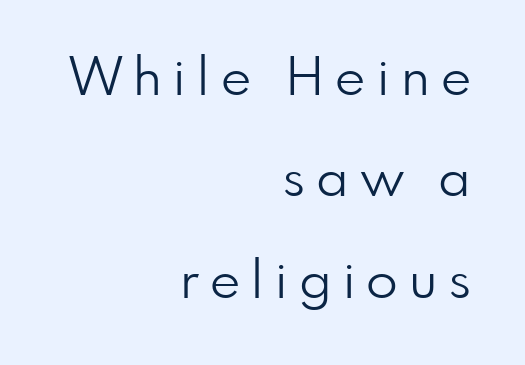
The setting favours the right margin, as signatures and pull-quotes sometimes do. Is this a fixed-width face? No — the glyphs have proportional, varying widths. Characters follow at a spacing far wider than the type designer built in. No heavy texture on the line: the type isn't bold. Is there any slant? The stems are plumb. If you measured baseline to baseline, you'd find a long distance.
